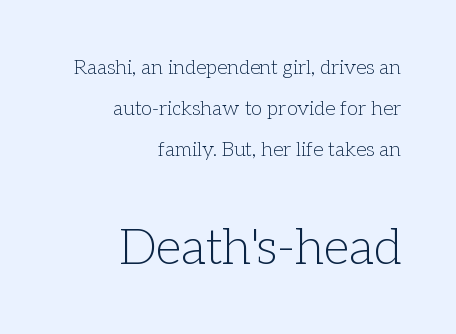
{"serif": "yes", "italic": "no", "bold": "no", "weight": "light", "width": "normal", "stroke_contrast": "low", "x_height": "medium", "monospaced": "no", "underline": "no", "align": "right", "line_spacing": "loose", "line_spacing_ratio": 2.05, "letter_spacing": "normal", "letter_spacing_em": 0.0, "larger_block": "second", "size_ratio": 2.5, "glyph_px": 50}
